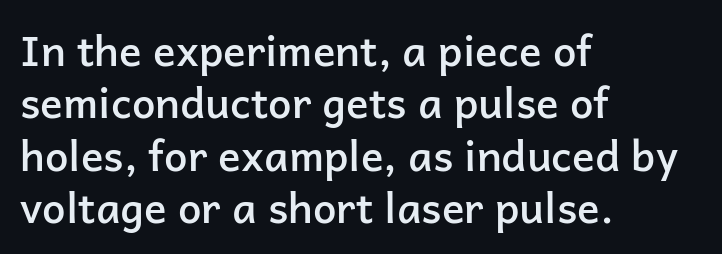
The image shows 42 px semibold sans-serif type, upright; set left-aligned, normal line spacing (1.25x), normal letter spacing, not underlined; low stroke contrast and a medium x-height.
